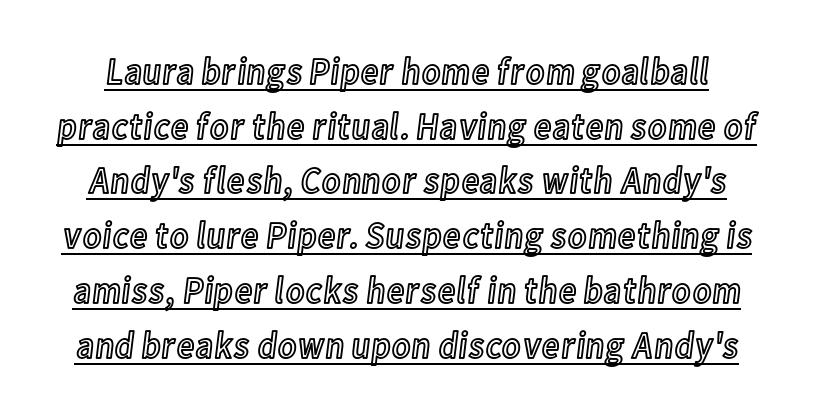
Q: Is the text italic (slanted)? A: Yes.
Q: Is the text underlined? A: Yes.
Q: Is the spacing between letters normal or unusually wide? A: Normal.
Q: Is the spacing between lines tight, normal or loose? A: Normal.
Q: Width (condensed, normal, or wide)? A: Condensed.
Q: x-height? A: Medium.
Q: Monospaced? A: No.
